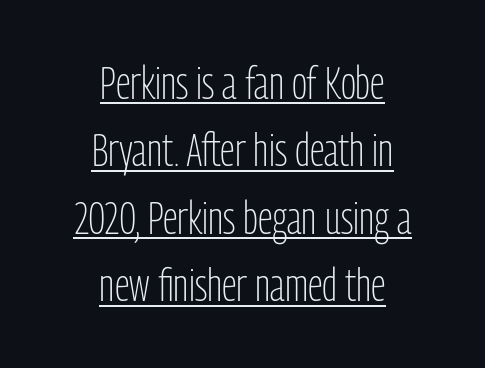
The image shows 45 px light, condensed sans-serif type, upright; set centered, normal line spacing (1.5x), normal letter spacing, underlined; low stroke contrast and a medium x-height.
